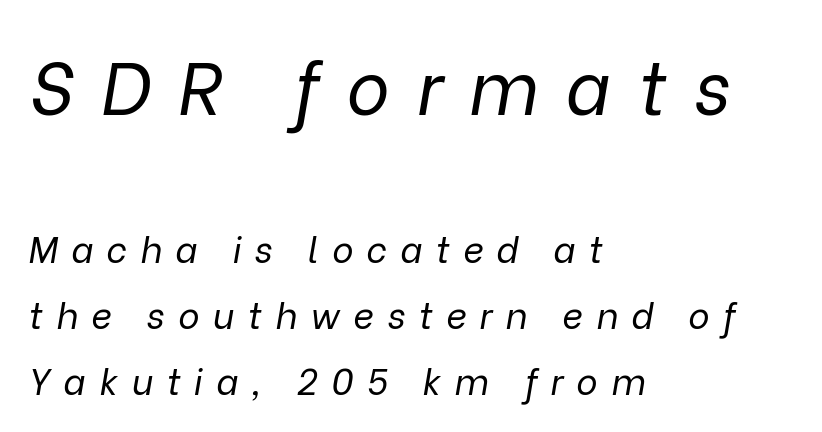
Typesetter's note — upper block bumped up in size, lower block left smaller. Would a proofreader flag this as italicized? Yes. You could not count columns in this text — the font is proportionally spaced. These lines have a slow, spaced-out rhythm from letter to letter. Beneath every word, the page is bare. This is not heavy type; no bold has been used.
